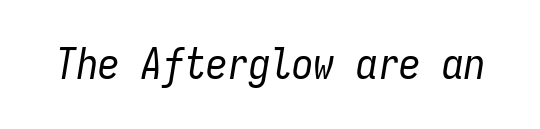
Each letter, wide or thin by design, is forced into the same width here. Short note: letters normally spaced. Descenders hang freely into open space. Quick note: italic. No letter is thick-stroked: the sample isn't bold.
